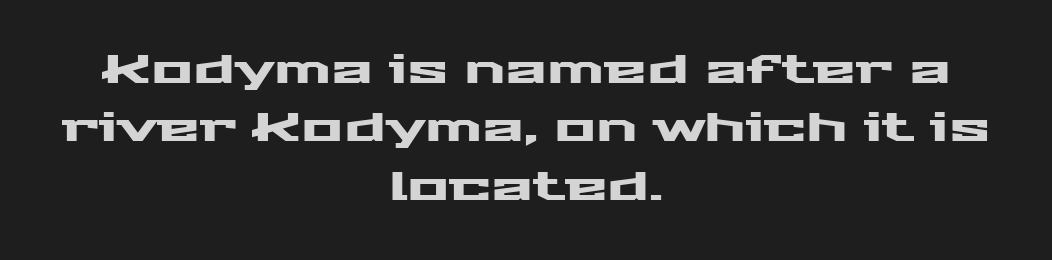
Character widths vary here, with narrow letters taking less room than wide ones. Rendered with straight, roman letterforms. Anything drawn beneath the words? Only blank space. Are there feet on the stems? There aren't — it's a sans.
